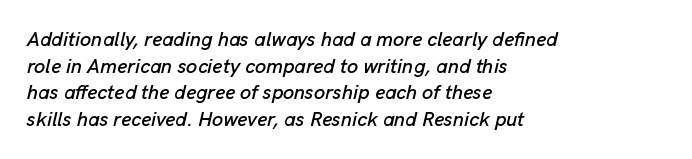
Q: Is the text italic (slanted)? A: Yes, it leans right by about 13 degrees.
Q: Is the text underlined? A: No.
Q: How is the paragraph aligned? A: Left-aligned.
Q: Is the spacing between letters normal or unusually wide? A: Normal.
Q: Is the spacing between lines tight, normal or loose? A: Normal.
